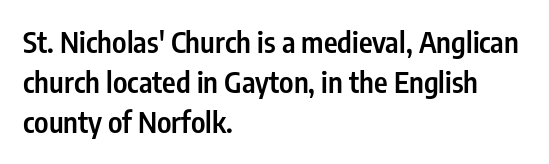
Q: Is the text bold? A: Semi-bold.
Q: Is the text italic (slanted)? A: No, it is upright.
Q: Is the typeface a serif or a sans-serif typeface? A: Sans-serif.
Q: Is the text underlined? A: No.
Q: How is the paragraph aligned? A: Left-aligned.
Q: Is the spacing between letters normal or unusually wide? A: Normal.
Q: Is the spacing between lines tight, normal or loose? A: Normal.
Q: Width (condensed, normal, or wide)? A: Condensed.
Q: Stroke contrast? A: Low.
Q: x-height? A: Medium.
Q: Monospaced? A: No.
